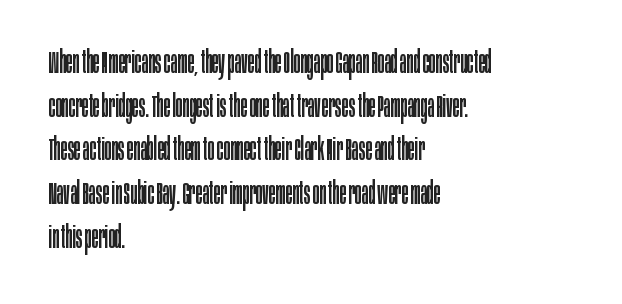
Observe the ordinary spacing: letters are neighbours, not strangers. The ragged edge is on the right, which tells us the setting is flush left. Posture: straight, roman, zero tilt. Descender tails drop into unmarked territory. Interline gaps are of average width in this sample.
